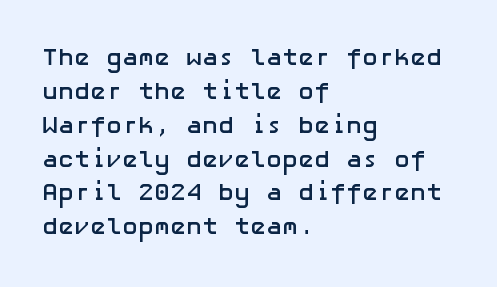
Q: Is the text bold? A: Yes.
Q: Is the text italic (slanted)? A: No, it is upright.
Q: Is the text underlined? A: No.
Q: How is the paragraph aligned? A: Left-aligned.
Q: Is the spacing between letters normal or unusually wide? A: Normal.
Q: Is the spacing between lines tight, normal or loose? A: Normal.
